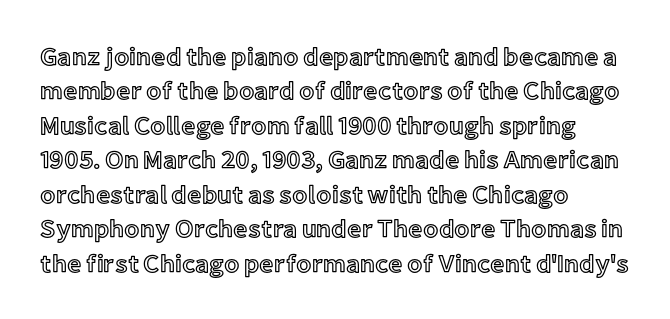
Q: Is the text italic (slanted)? A: No, it is upright.
Q: Is the text underlined? A: No.
Q: How is the paragraph aligned? A: Left-aligned.
Q: Is the spacing between letters normal or unusually wide? A: Normal.
Q: Is the spacing between lines tight, normal or loose? A: Normal.
